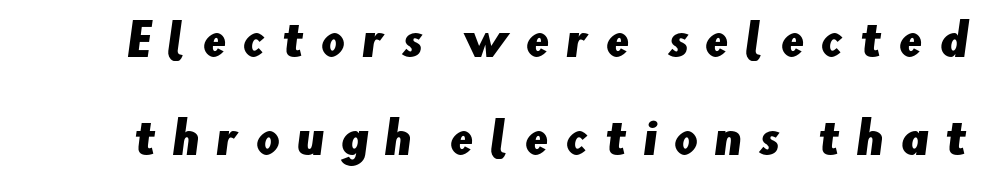
Q: Is the typeface a serif or a sans-serif typeface? A: Sans-serif.
Q: Is the text underlined? A: No.
Q: Is the spacing between letters normal or unusually wide? A: Unusually wide.
Q: Is the spacing between lines tight, normal or loose? A: Loose.
Q: Width (condensed, normal, or wide)? A: Normal.
Q: Stroke contrast? A: Low.
Q: x-height? A: Small.
Q: Monospaced? A: No.
